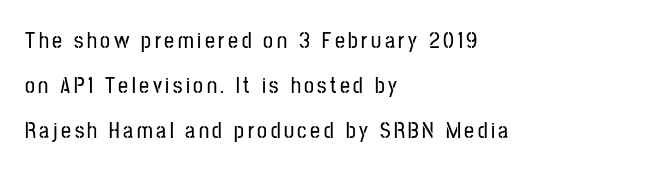
If you drew a line through each stem, it would be perfectly vertical. This block would shrink considerably if given ordinary leading; it's expanded now. All the whitespace from short lines collects on the right. Just letters on the line, the space beneath them empty.
